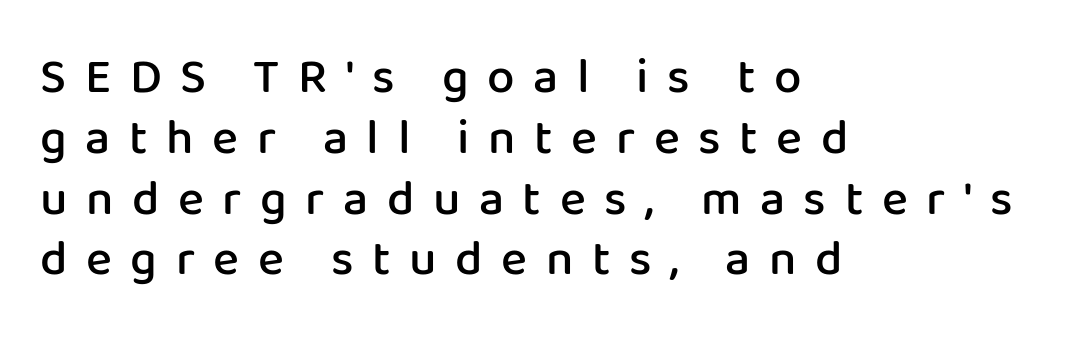
This is moderately heavy type, rendered in semibold. Grotesque or geometric, the face here clearly has no serifs. Does extra space separate the letters? Yes, quite a lot of it. Glance below the letters and you will spot only blank space. Note the varied advance widths — an 'i' is clearly narrower than an 'm'. The lines are quadded left.
